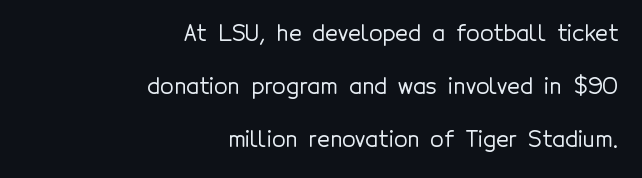
The image shows 22 px text type, upright; set right-aligned, loose line spacing (2.42x), normal letter spacing, not underlined.
